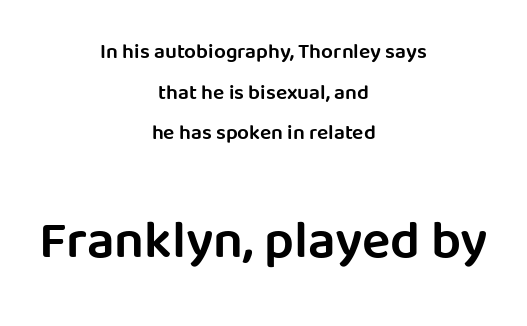
Rendered with straight, roman letterforms. The paragraph shown floats in the horizontal middle. Honestly, there is no underline to notice here at all. Baseline-to-baseline distance is far greater than the letter height. Nothing sits at the stroke ends, so this counts as sans-serif.
